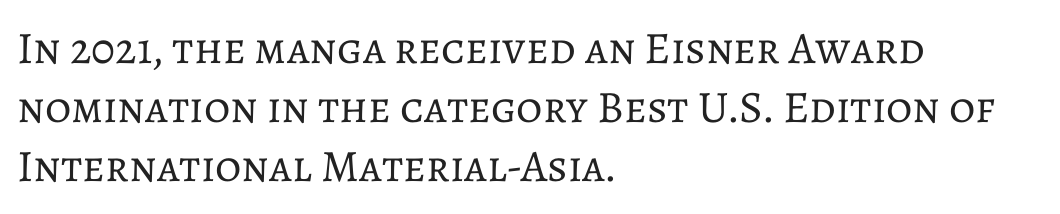
Q: Is the text bold? A: No.
Q: Is the text italic (slanted)? A: No, it is upright.
Q: Is the text underlined? A: No.
Q: How is the paragraph aligned? A: Left-aligned.
Q: Is the spacing between letters normal or unusually wide? A: Normal.
Q: Is the spacing between lines tight, normal or loose? A: Normal.
Q: Width (condensed, normal, or wide)? A: Normal.
Q: Stroke contrast? A: Low.
Q: x-height? A: Medium.
Q: Monospaced? A: No.
